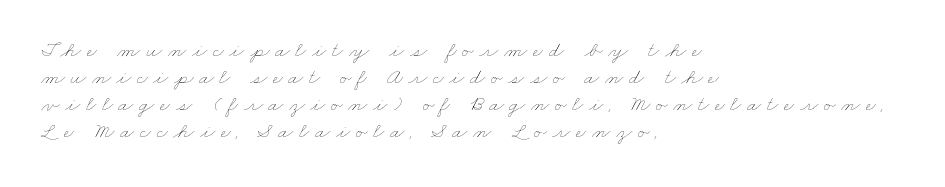
Q: Is the text bold? A: No.
Q: Is the text underlined? A: No.
Q: How is the paragraph aligned? A: Left-aligned.
Q: Is the spacing between letters normal or unusually wide? A: Unusually wide.
